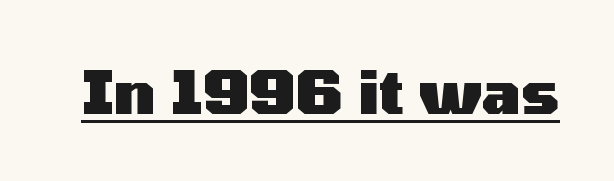
Serif or sans? Sans — the stroke terminals are bare. Spacing between characters is what you'd get straight out of the box. Underlined type. The letters advance in unequal steps, a hallmark of proportional type. Italic: no, the glyphs are upright roman. Typesetter's note: full bold, strokes at maximum text heaviness.
